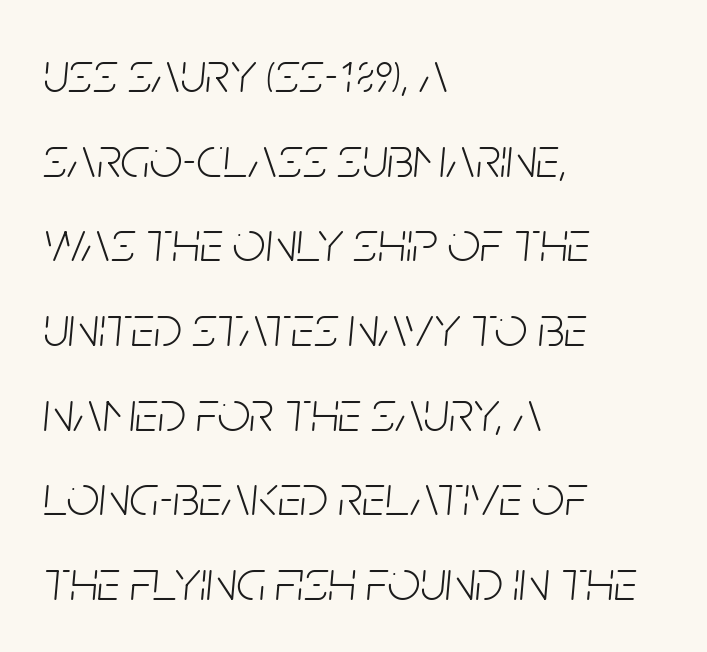
The image shows 58 px light, condensed type, italic (leaning right); set left-aligned, normal line spacing (1.46x), normal letter spacing, not underlined; low stroke contrast and a large x-height.
